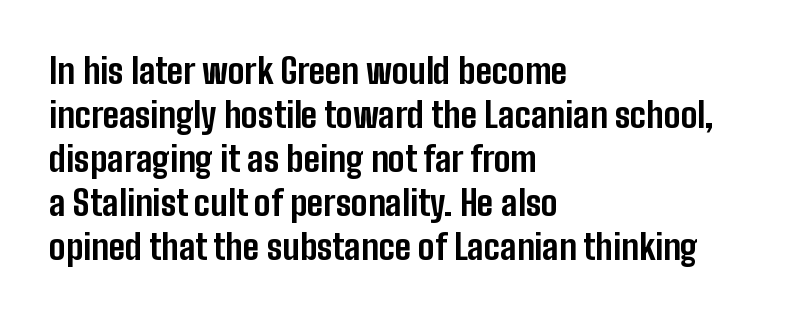
{"serif": "no", "italic": "no", "bold": "yes", "weight": "bold", "width": "condensed", "stroke_contrast": "low", "x_height": "medium", "monospaced": "no", "underline": "no", "align": "left", "line_spacing": "normal", "line_spacing_ratio": 1.26, "letter_spacing": "normal", "letter_spacing_em": 0.0, "glyph_px": 35}
